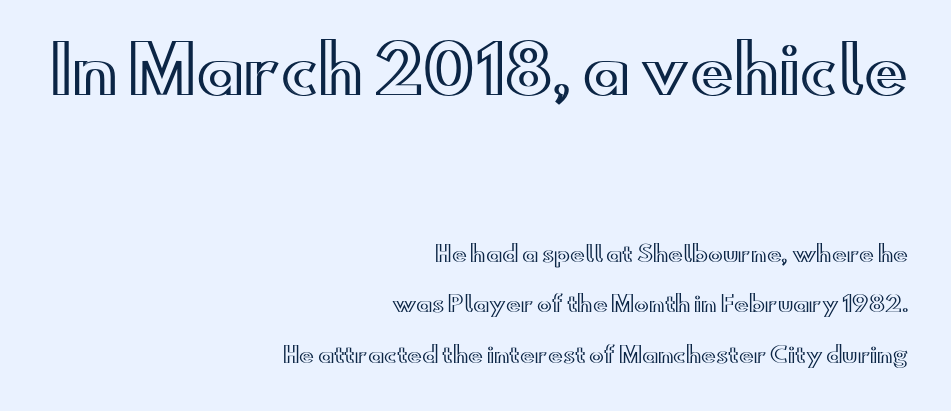
Q: Is the text italic (slanted)? A: No, it is upright.
Q: Is the text underlined? A: No.
Q: How is the paragraph aligned? A: Right-aligned.
Q: Is the spacing between letters normal or unusually wide? A: Normal.
Q: Is the spacing between lines tight, normal or loose? A: Loose.
Q: Which block of text is set in a larger size, the first (top) or the second (bottom)? A: The first (top) one.
Q: Width (condensed, normal, or wide)? A: Wide.
Q: x-height? A: Small.
Q: Monospaced? A: No.
